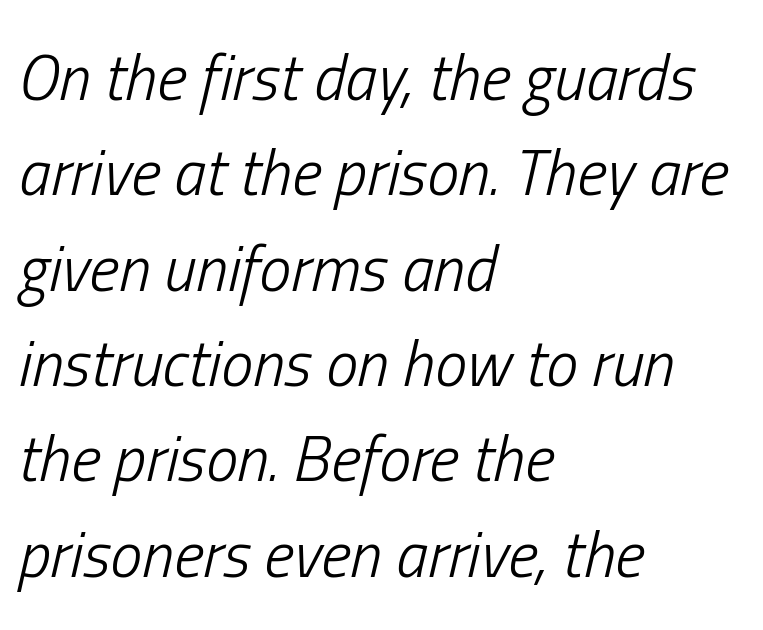
The image shows 64 px light, condensed type, italic (leaning right); set left-aligned, normal line spacing (1.49x), normal letter spacing, not underlined; low stroke contrast and a medium x-height.
